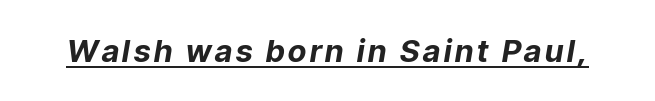
{"italic": "yes", "lean": "right", "slant_degrees": 9, "bold": "yes", "weight": "bold", "width": "normal", "stroke_contrast": "low", "x_height": "medium", "monospaced": "no", "underline": "yes", "glyph_px": 31}
